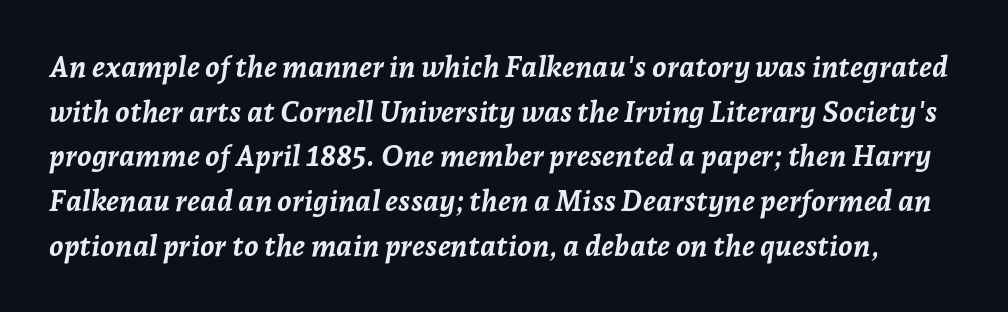
Q: Is the text bold? A: Yes.
Q: Is the text italic (slanted)? A: Yes, it leans right by about 7 degrees.
Q: Is the text underlined? A: No.
Q: Is the spacing between letters normal or unusually wide? A: Normal.
Q: Is the spacing between lines tight, normal or loose? A: Normal.
Q: Width (condensed, normal, or wide)? A: Normal.
Q: Stroke contrast? A: Low.
Q: x-height? A: Medium.
Q: Monospaced? A: No.
